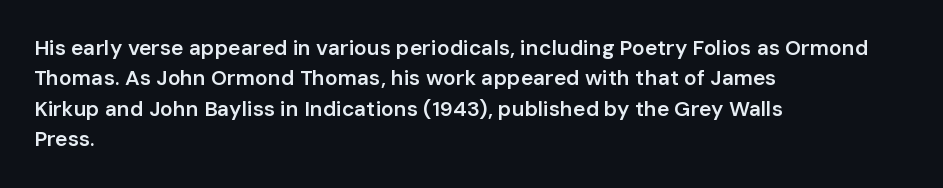
Inter-character spacing is left at the font's built-in metrics. Posture: straight, roman, zero tilt. These lines carry some extra weight — a demibold, not a full bold. The paragraph has a hard left edge and a soft right edge. Regular leading. Decoration check: the copy has no underline.
